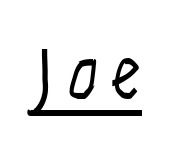
Q: Is the text bold? A: No.
Q: Is the text italic (slanted)? A: Yes, it leans right by about 9 degrees.
Q: Is the text underlined? A: Yes.
Q: Width (condensed, normal, or wide)? A: Condensed.
Q: Stroke contrast? A: Low.
Q: x-height? A: Large.
Q: Monospaced? A: No.
